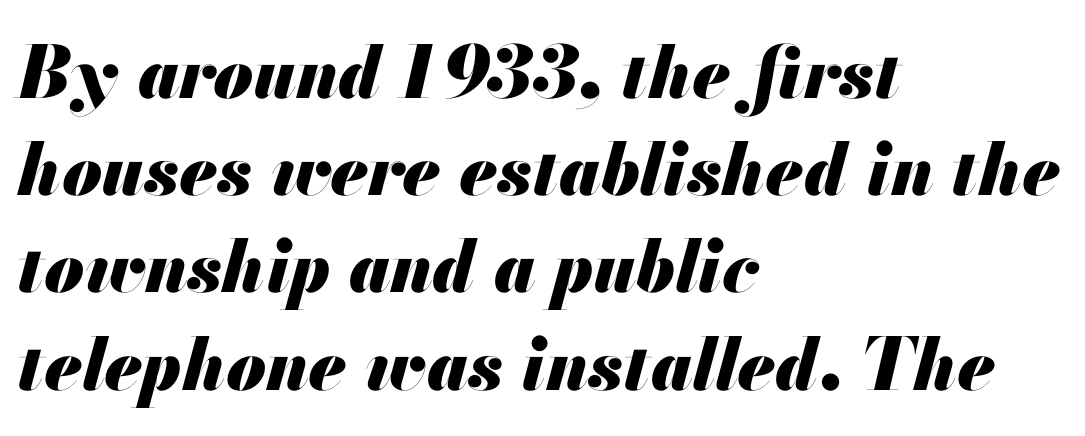
Q: Is the text bold? A: Yes.
Q: Is the text italic (slanted)? A: Yes, it leans right by about 13 degrees.
Q: Is the text underlined? A: No.
Q: How is the paragraph aligned? A: Left-aligned.
Q: Is the spacing between letters normal or unusually wide? A: Normal.
Q: Is the spacing between lines tight, normal or loose? A: Normal.
Q: Width (condensed, normal, or wide)? A: Normal.
Q: Stroke contrast? A: Medium.
Q: x-height? A: Small.
Q: Monospaced? A: No.
